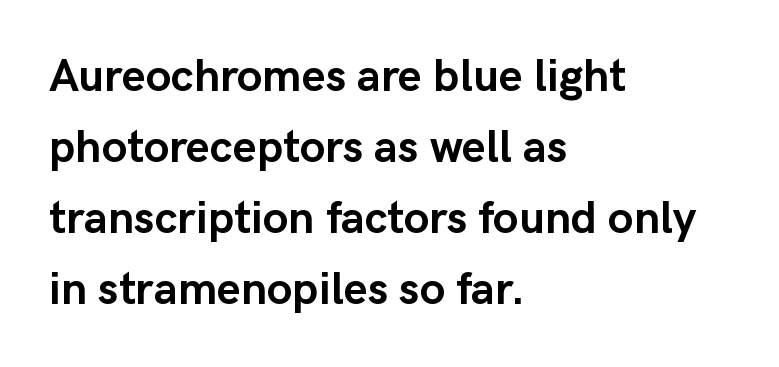
Q: Is the text bold? A: Yes.
Q: Is the text italic (slanted)? A: No, it is upright.
Q: Is the typeface a serif or a sans-serif typeface? A: Sans-serif.
Q: Is the text underlined? A: No.
Q: How is the paragraph aligned? A: Left-aligned.
Q: Is the spacing between letters normal or unusually wide? A: Normal.
Q: Is the spacing between lines tight, normal or loose? A: Normal.
Q: Width (condensed, normal, or wide)? A: Normal.
Q: Stroke contrast? A: Low.
Q: x-height? A: Medium.
Q: Monospaced? A: No.
